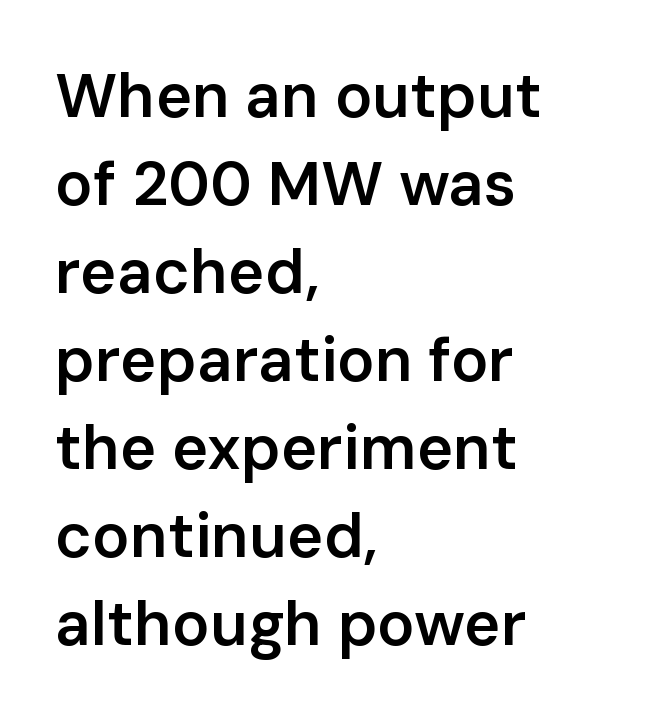
Q: Is the text bold? A: Semi-bold.
Q: Is the text italic (slanted)? A: No, it is upright.
Q: Is the typeface a serif or a sans-serif typeface? A: Sans-serif.
Q: Is the text underlined? A: No.
Q: How is the paragraph aligned? A: Left-aligned.
Q: Is the spacing between letters normal or unusually wide? A: Normal.
Q: Is the spacing between lines tight, normal or loose? A: Normal.
Q: Width (condensed, normal, or wide)? A: Normal.
Q: Stroke contrast? A: Low.
Q: x-height? A: Medium.
Q: Monospaced? A: No.
